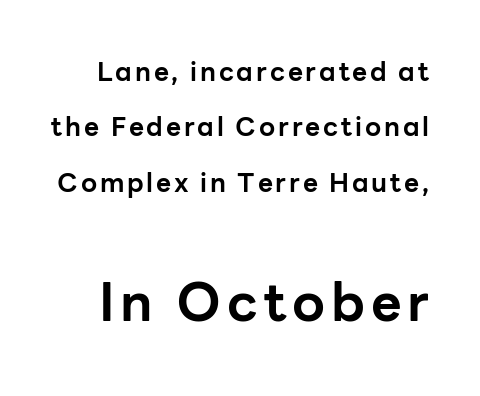
Q: Is the text bold? A: Yes.
Q: Is the text italic (slanted)? A: No, it is upright.
Q: Is the typeface a serif or a sans-serif typeface? A: Sans-serif.
Q: Is the text underlined? A: No.
Q: Is the spacing between lines tight, normal or loose? A: Loose.
Q: Which block of text is set in a larger size, the first (top) or the second (bottom)? A: The second (bottom) one.
Q: Width (condensed, normal, or wide)? A: Normal.
Q: Stroke contrast? A: Low.
Q: x-height? A: Medium.
Q: Monospaced? A: No.
